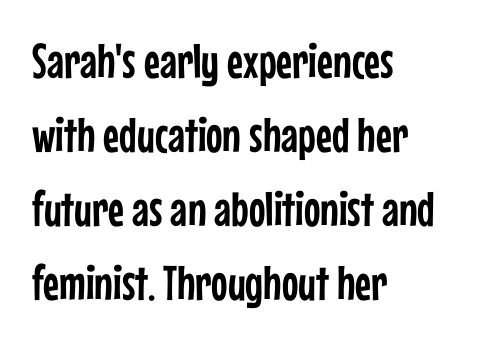
{"serif": "no", "italic": "no", "width": "condensed", "stroke_contrast": "low", "x_height": "medium", "monospaced": "no", "underline": "no", "align": "left", "line_spacing": "normal", "line_spacing_ratio": 1.51, "letter_spacing": "normal", "letter_spacing_em": 0.0, "glyph_px": 49}
